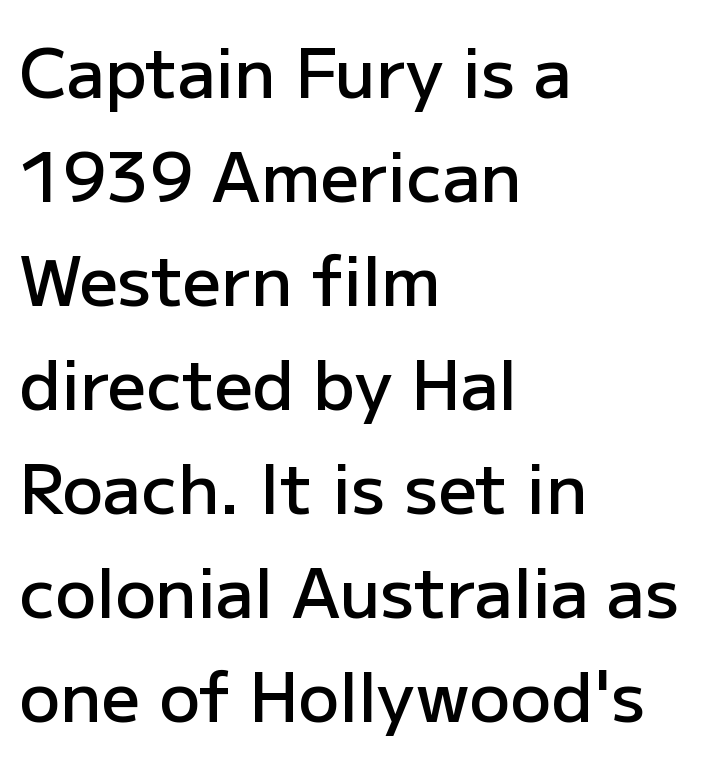
Typographically, this falls in the sans-serif category. The passage shown stacks its lines at a standard gap. The passage shown is not underscored anywhere. The face used here is a semibold: visibly heavier than regular, lighter than bold. This sample has the flowing, uneven cadence of proportional lettering.
